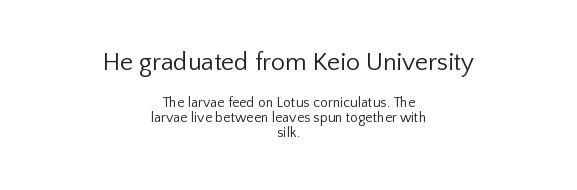
The designer dialed line spacing down below the default. The typography opts for an upright posture over an oblique one. The passage shown is not bold in any degree. Honestly, there is no underline to notice here at all. Teacher's note: observe the equal gaps on both sides — that is centered alignment.
